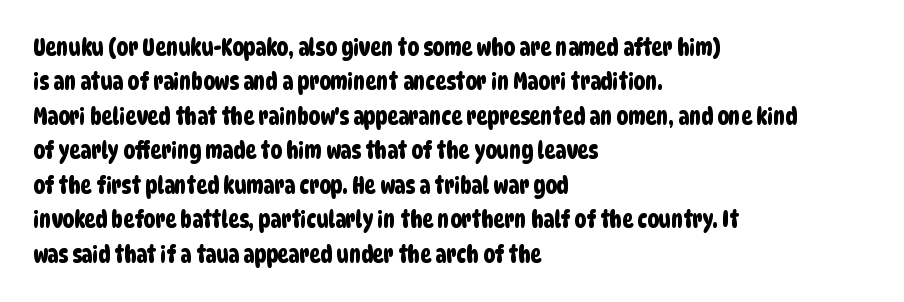
A clean baseline with only descenders dipping below it. Here the glyphs are tracked normally, forming tight word shapes. The typesetter chose a ragged-right arrangement here. Normally led — the rows are evenly, conventionally spaced.
